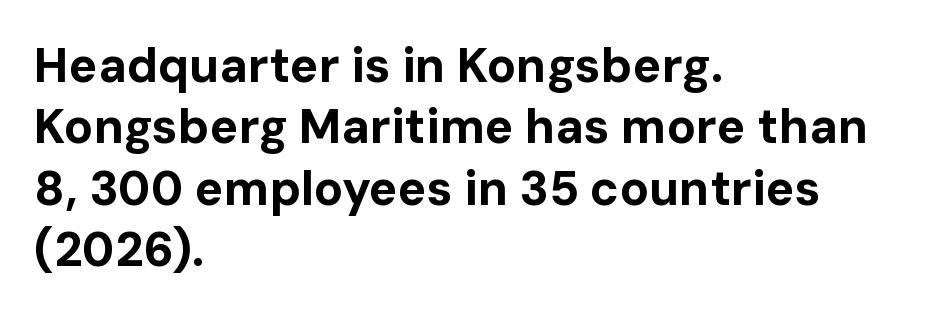
The image shows 48 px bold sans-serif type, upright; set left-aligned, normal line spacing (1.28x), normal letter spacing, not underlined; low stroke contrast and a medium x-height.
